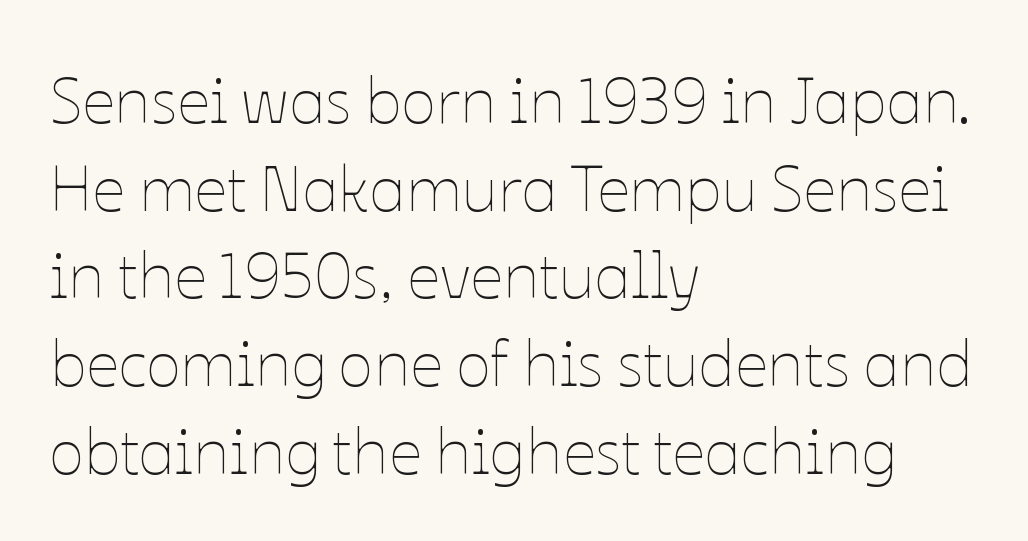
Letter spacing: default. The passage shown is not bold in any degree. The typography opts for an upright posture over an oblique one. The specimen omits any rule beneath the text block's lines. Regular leading. If you drew a ruler down the left edge, every line would touch it.
